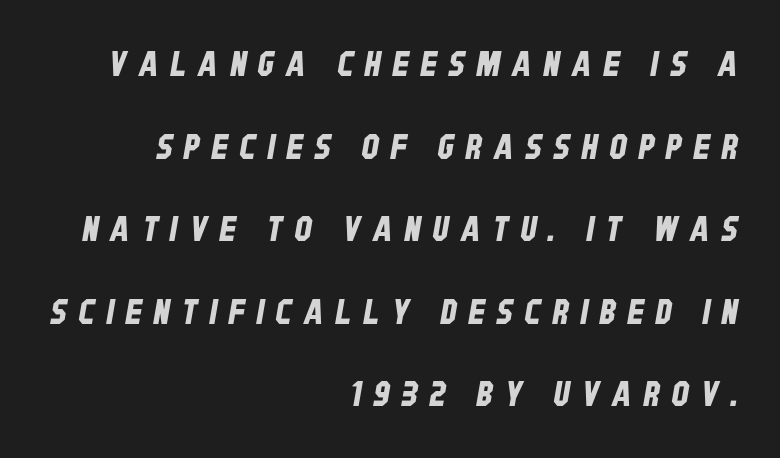
The image shows 34 px condensed sans-serif type; set right-aligned, loose line spacing (2.43x), unusually wide letter spacing (+0.35 em), not underlined; low stroke contrast and a large x-height.
